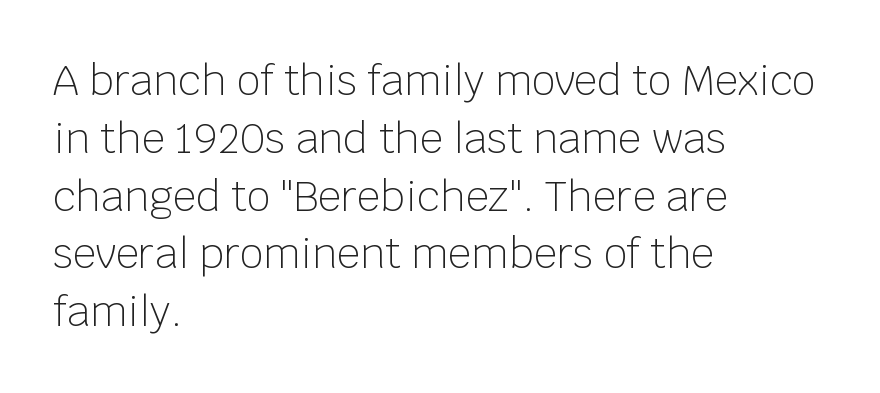
The image shows 41 px light sans-serif type, upright; set left-aligned, normal line spacing (1.41x), normal letter spacing, not underlined; low stroke contrast and a large x-height.
